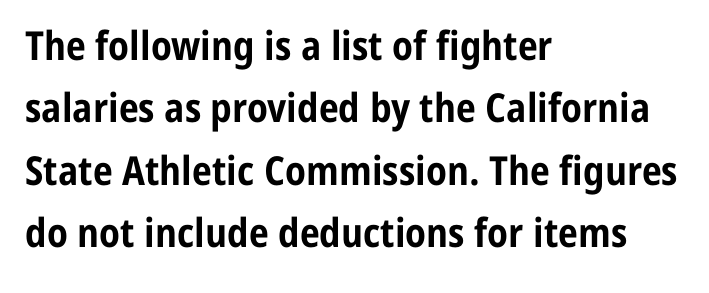
Designer's note — italics off, roman on. Heavy-handed strokes throughout: this text is bold. The glyphs in this specimen are sans serif. Short note: letters normally spaced. Baseline-to-baseline distance is the conventional proportion of letter height.
